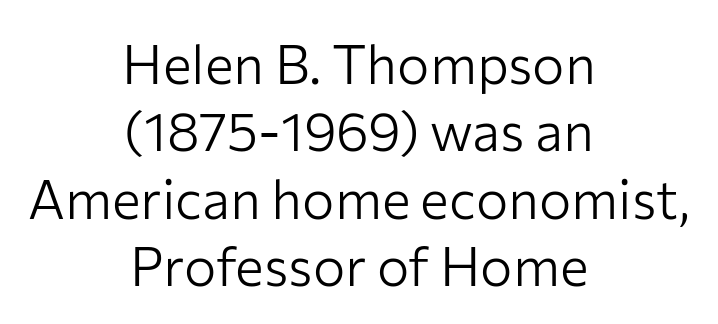
Q: Is the text bold? A: No.
Q: Is the text italic (slanted)? A: No, it is upright.
Q: Is the typeface a serif or a sans-serif typeface? A: Sans-serif.
Q: Is the text underlined? A: No.
Q: How is the paragraph aligned? A: Centered.
Q: Is the spacing between letters normal or unusually wide? A: Normal.
Q: Is the spacing between lines tight, normal or loose? A: Normal.
Q: Width (condensed, normal, or wide)? A: Normal.
Q: Stroke contrast? A: Low.
Q: x-height? A: Medium.
Q: Monospaced? A: No.
